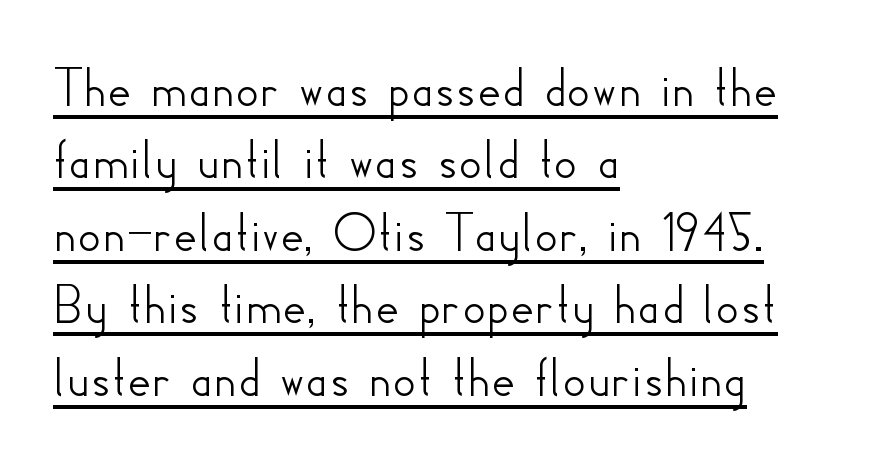
Q: Is the text italic (slanted)? A: No, it is upright.
Q: Is the typeface a serif or a sans-serif typeface? A: Sans-serif.
Q: Is the text underlined? A: Yes.
Q: How is the paragraph aligned? A: Left-aligned.
Q: Is the spacing between letters normal or unusually wide? A: Normal.
Q: Is the spacing between lines tight, normal or loose? A: Normal.
Q: Width (condensed, normal, or wide)? A: Normal.
Q: Stroke contrast? A: Low.
Q: x-height? A: Small.
Q: Monospaced? A: No.
